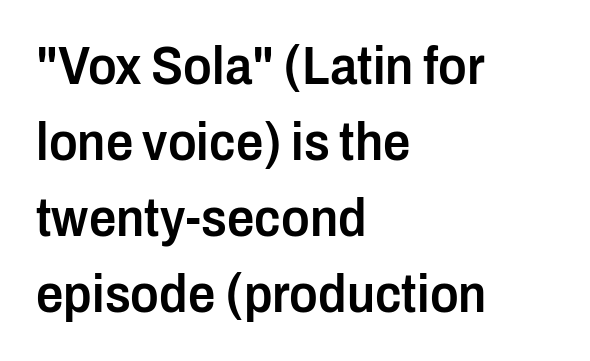
Q: Is the text bold? A: Semi-bold.
Q: Is the text italic (slanted)? A: No, it is upright.
Q: Is the typeface a serif or a sans-serif typeface? A: Sans-serif.
Q: Is the text underlined? A: No.
Q: How is the paragraph aligned? A: Left-aligned.
Q: Is the spacing between letters normal or unusually wide? A: Normal.
Q: Is the spacing between lines tight, normal or loose? A: Normal.
Q: Width (condensed, normal, or wide)? A: Condensed.
Q: Stroke contrast? A: Low.
Q: x-height? A: Medium.
Q: Monospaced? A: No.
